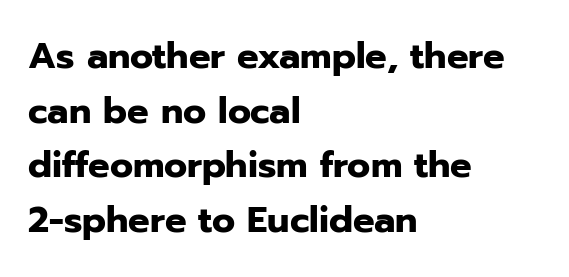
Q: Is the text bold? A: Yes.
Q: Is the text italic (slanted)? A: No, it is upright.
Q: Is the typeface a serif or a sans-serif typeface? A: Sans-serif.
Q: Is the text underlined? A: No.
Q: How is the paragraph aligned? A: Left-aligned.
Q: Is the spacing between letters normal or unusually wide? A: Normal.
Q: Is the spacing between lines tight, normal or loose? A: Normal.
Q: Width (condensed, normal, or wide)? A: Normal.
Q: Stroke contrast? A: Low.
Q: x-height? A: Medium.
Q: Monospaced? A: No.
